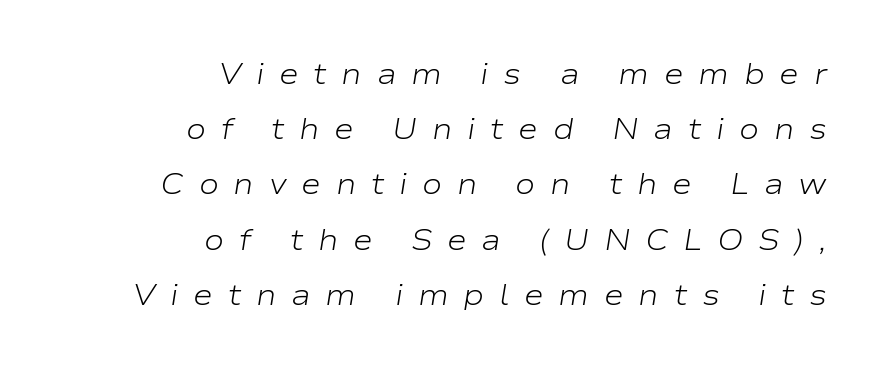
Q: Is the text bold? A: No.
Q: Is the text italic (slanted)? A: Yes, it leans right by about 9 degrees.
Q: Is the text underlined? A: No.
Q: How is the paragraph aligned? A: Right-aligned.
Q: Is the spacing between letters normal or unusually wide? A: Unusually wide.
Q: Width (condensed, normal, or wide)? A: Wide.
Q: Stroke contrast? A: Low.
Q: x-height? A: Medium.
Q: Monospaced? A: No.
